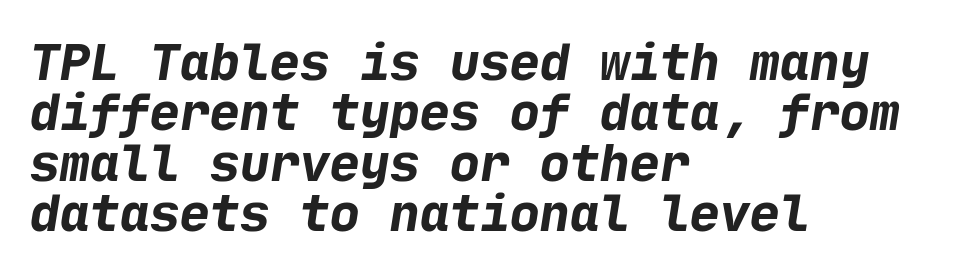
The image shows 50 px bold sans-serif type; set left-aligned, tight line spacing (1.01x), normal letter spacing, not underlined; low stroke contrast and a medium x-height.
